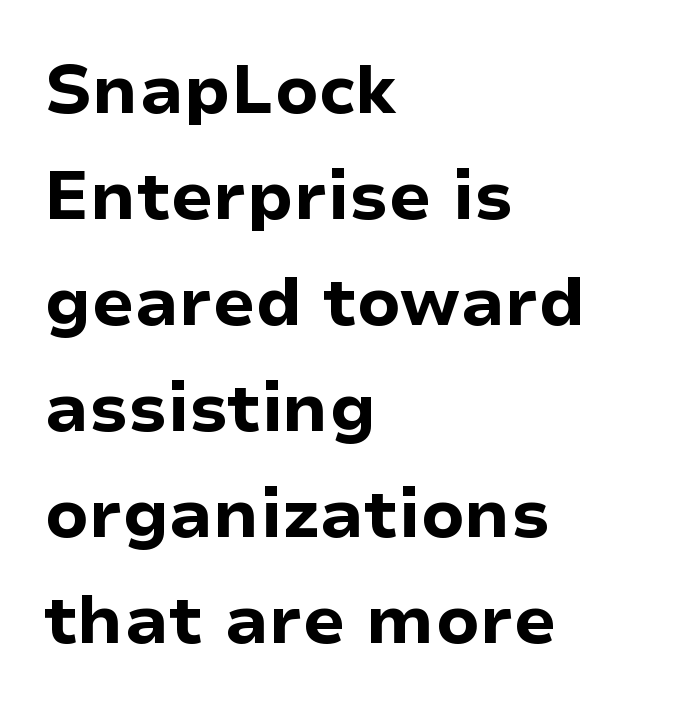
The image shows 68 px bold sans-serif type, upright; set left-aligned, normal line spacing (1.56x), normal letter spacing, not underlined; low stroke contrast and a medium x-height.
